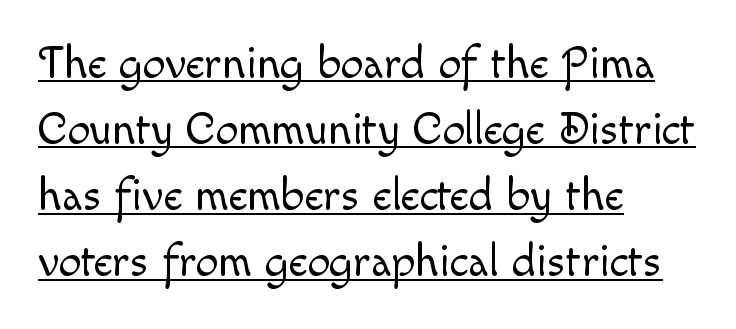
You could not count columns in this text — the font is proportionally spaced. Between one letter and the next there's only the usual sliver of space. Leading matches the norm, producing a regular column. Letters have the restrained weight of plain body copy at most.
